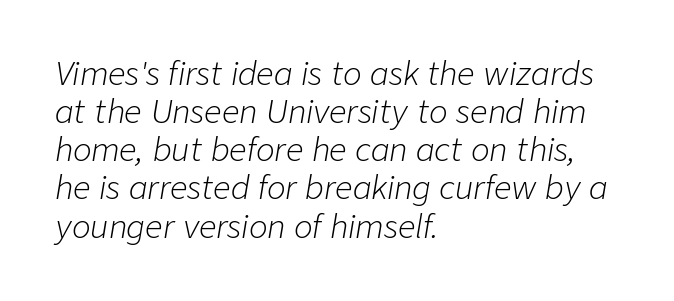
Caption: standard tracking, unaltered. Is this a fixed-width face? No — the glyphs have proportional, varying widths. The rendering anchors every line to the left-hand side. A typesetter would mark this as italic. The specimen omits any rule beneath the text block's lines. Weight class: somewhere from thin through regular.
